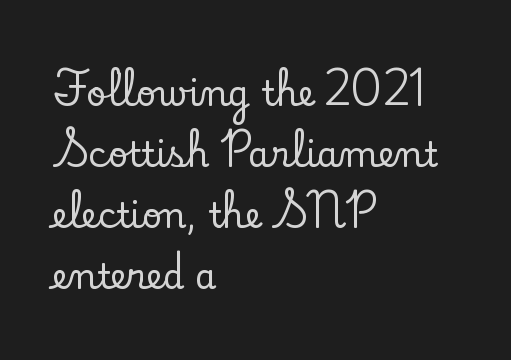
{"serif": "yes", "italic": "no", "width": "normal", "stroke_contrast": "low", "x_height": "small", "monospaced": "no", "underline": "no", "align": "left", "line_spacing_ratio": 1.74, "letter_spacing": "normal", "letter_spacing_em": 0.0, "glyph_px": 35}
